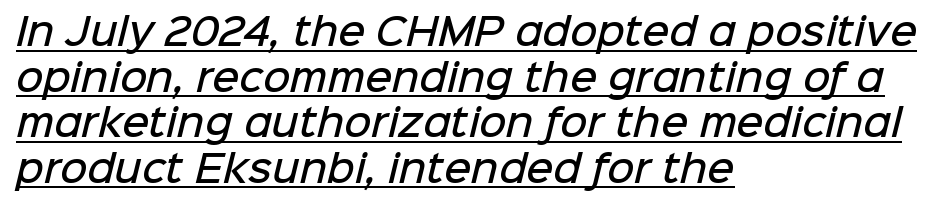
The image shows 37 px semibold sans-serif type; set left-aligned, line spacing 1.23x, normal letter spacing, underlined; low stroke contrast and a medium x-height.
